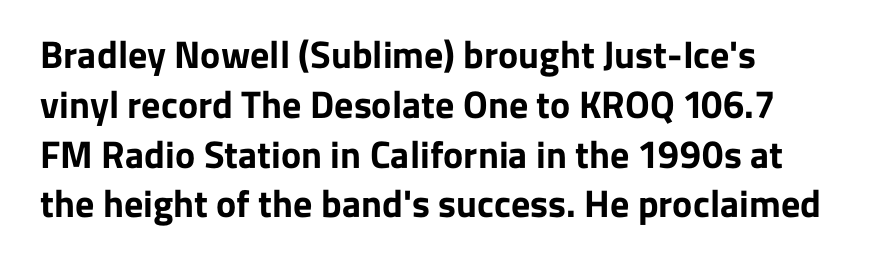
The rows are spaced the way most documents space them. Does the weight exceed regular? Yes, all the way to bold. These lines keep a tight, regular rhythm from letter to letter. No feet cap the strokes, marking this as sans-serif type. The letters stand straight up with perfectly vertical stems. Varying glyph widths throughout — classic text-font behaviour.
